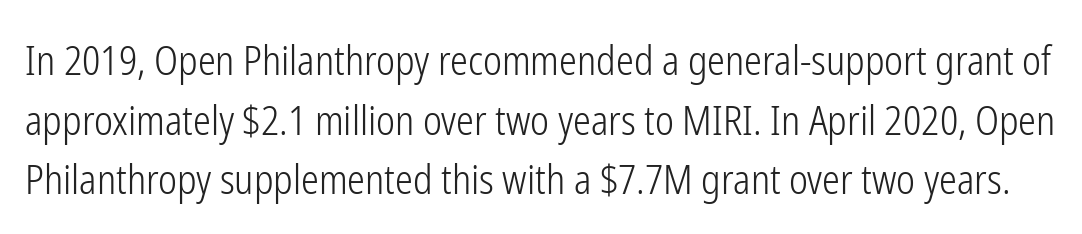
The image shows 40 px light, condensed sans-serif type, upright; set normal line spacing (1.49x), normal letter spacing, not underlined; low stroke contrast and a medium x-height.
